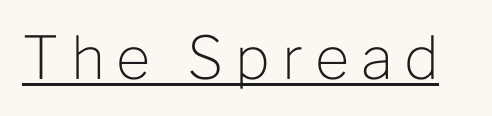
The image shows 59 px light sans-serif type, upright; set unusually wide letter spacing (+0.2 em), underlined; low stroke contrast and a medium x-height.
